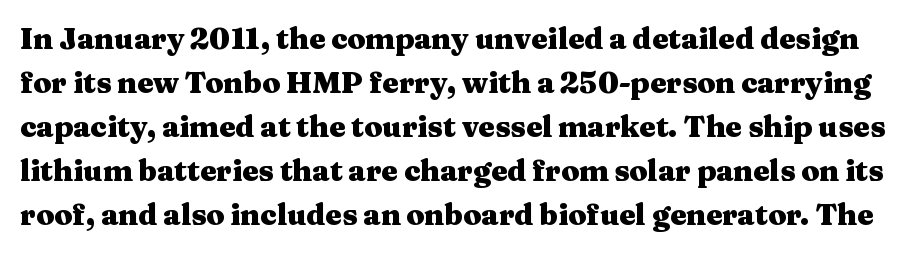
The image shows 29 px heavy, wide serif type, upright; set normal line spacing (1.52x), normal letter spacing, not underlined; medium stroke contrast and a medium x-height.
